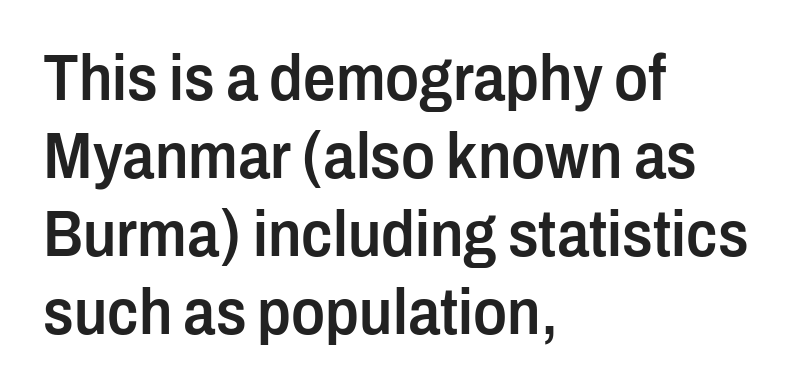
The passage shown is typed in a proportional face where columns would drift. Glance below the letters and you will spot only blank space. The setting favours the left margin, as ordinary paragraphs usually do. Letterform terminals end flat and unadorned throughout the passage. A bit beefed up — I'd call it semibold rather than bold. The specimen reads as upright at a glance.
